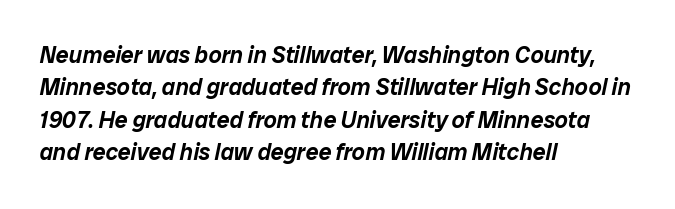
{"italic": "yes", "lean": "right", "slant_degrees": 12, "underline": "no", "align": "left", "line_spacing": "normal", "line_spacing_ratio": 1.41, "letter_spacing": "normal", "letter_spacing_em": 0.0, "glyph_px": 23}
